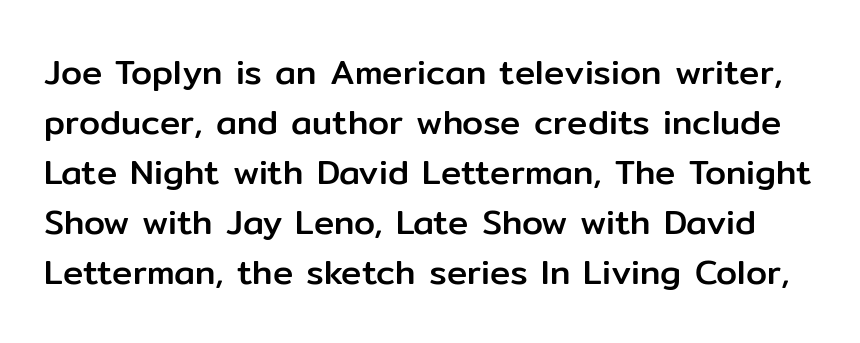
{"serif": "no", "italic": "no", "width": "normal", "stroke_contrast": "low", "x_height": "medium", "monospaced": "no", "underline": "no", "line_spacing": "normal", "line_spacing_ratio": 1.47, "letter_spacing": "normal", "letter_spacing_em": 0.0, "glyph_px": 34}
